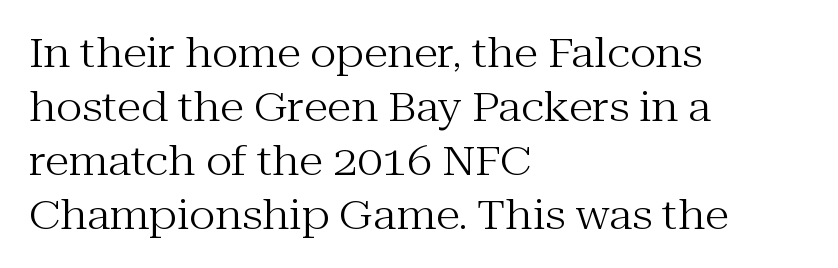
{"serif": "yes", "italic": "no", "bold": "no", "weight": "regular", "width": "normal", "stroke_contrast": "medium", "x_height": "medium", "monospaced": "no", "underline": "no", "align": "left", "line_spacing": "normal", "line_spacing_ratio": 1.35, "letter_spacing": "normal", "letter_spacing_em": 0.0, "glyph_px": 40}
